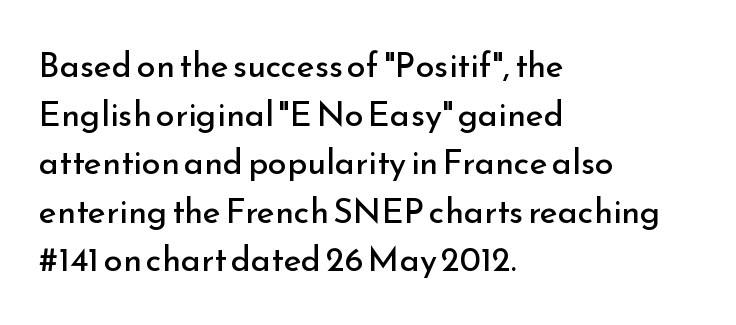
The image shows 34 px regular-weight sans-serif type, upright; set left-aligned, normal line spacing (1.43x), normal letter spacing, not underlined; low stroke contrast and a small x-height.
